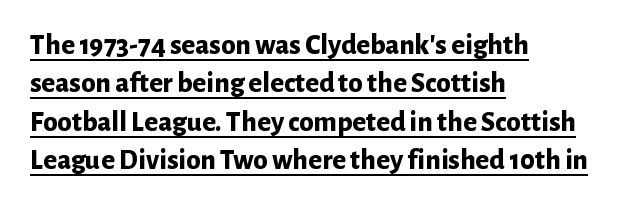
{"serif": "no", "italic": "no", "bold": "yes", "weight": "bold", "width": "normal", "stroke_contrast": "low", "x_height": "medium", "monospaced": "no", "underline": "yes", "align": "left", "line_spacing": "normal", "line_spacing_ratio": 1.32, "letter_spacing": "normal", "letter_spacing_em": 0.0, "glyph_px": 29}
